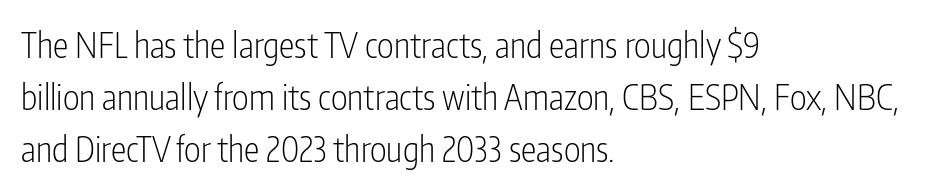
Q: Is the text bold? A: No.
Q: Is the text italic (slanted)? A: No, it is upright.
Q: Is the typeface a serif or a sans-serif typeface? A: Sans-serif.
Q: Is the text underlined? A: No.
Q: How is the paragraph aligned? A: Left-aligned.
Q: Is the spacing between letters normal or unusually wide? A: Normal.
Q: Is the spacing between lines tight, normal or loose? A: Normal.
Q: Width (condensed, normal, or wide)? A: Condensed.
Q: Stroke contrast? A: Low.
Q: x-height? A: Medium.
Q: Monospaced? A: No.
